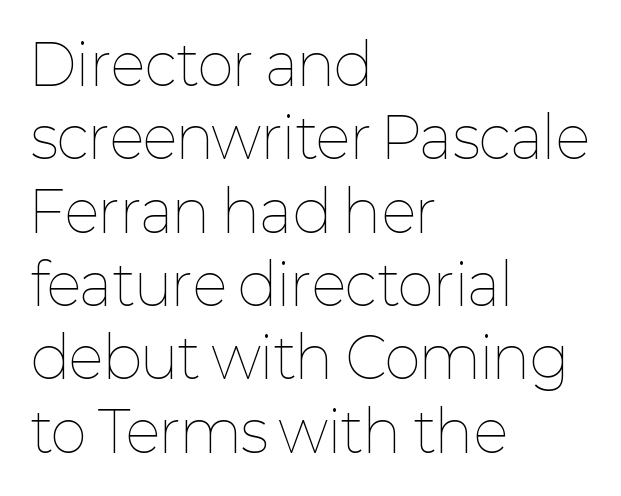
These lines stack with their left ends in a neat column. How are the letters spaced? Ordinarily, with no added tracking. The space beneath each line is pristine and unruled. What's the leading like? Ordinary, nothing unusual. Proportional: the letters do not fall into vertical columns. Is the stroke heavy? The answer is a plain regular-or-lighter.
